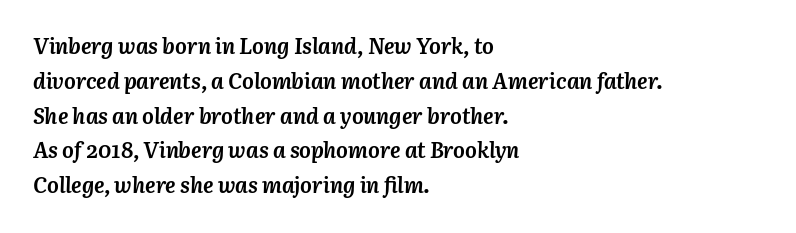
Teacher's note: observe the even left margin — that is flush-left alignment. Interline gaps are of average width in this sample. Compared with ordinary roman type, these characters are visibly tilted. The letterforms sit shoulder to shoulder at normal distance. A full-strength bold gives these letters their thick strokes.
